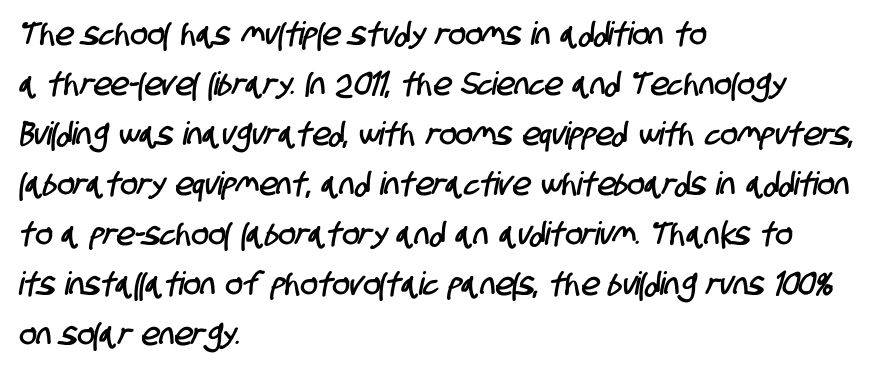
{"serif": "no", "width": "condensed", "stroke_contrast": "low", "x_height": "large", "monospaced": "no", "underline": "no", "align": "left", "line_spacing": "normal", "line_spacing_ratio": 1.56, "letter_spacing": "normal", "letter_spacing_em": 0.0, "glyph_px": 32}
